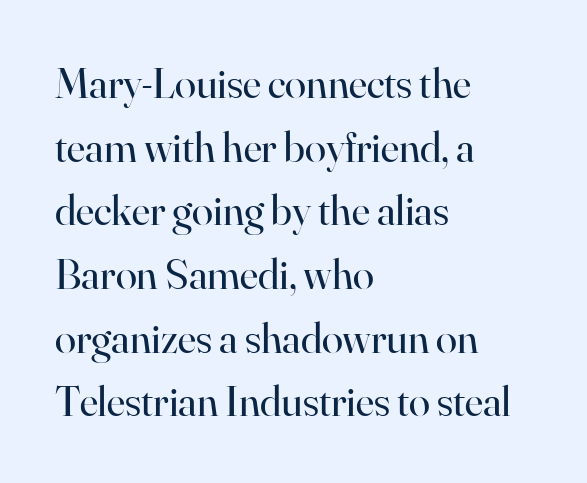
{"serif": "yes", "italic": "no", "bold": "no", "weight": "regular", "width": "normal", "stroke_contrast": "high", "x_height": "small", "monospaced": "no", "underline": "no", "align": "left", "line_spacing": "normal", "line_spacing_ratio": 1.48, "letter_spacing": "normal", "letter_spacing_em": 0.0, "glyph_px": 43}
